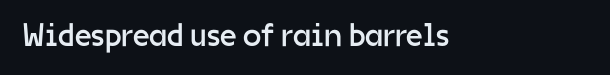
{"serif": "no", "italic": "no", "bold": "no", "weight": "regular", "width": "normal", "stroke_contrast": "low", "x_height": "medium", "monospaced": "no", "underline": "no", "letter_spacing": "normal", "letter_spacing_em": 0.0, "glyph_px": 33}
